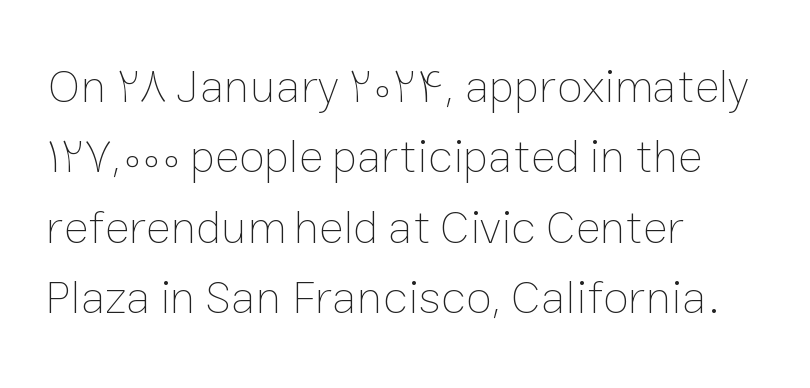
{"italic": "no", "bold": "no", "weight": "thin", "width": "normal", "stroke_contrast": "low", "x_height": "medium", "monospaced": "no", "underline": "no", "align": "left", "line_spacing": "normal", "line_spacing_ratio": 1.5, "letter_spacing": "normal", "letter_spacing_em": 0.0, "glyph_px": 47}
